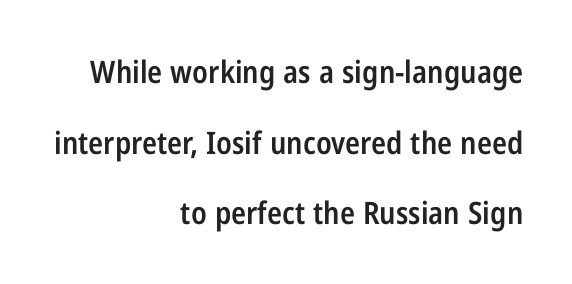
This sample is right-justified, so line beginnings fall wherever the words allow. The face used here is proportionally spaced, like ordinary book or web type. Notice the strokes are somewhat thickened but not fully heavy: this is a semibold. Lines of text with bare space underneath. Vertical spacing — loose. This sample uses an upright cut, with every glyph sitting square on the baseline.
